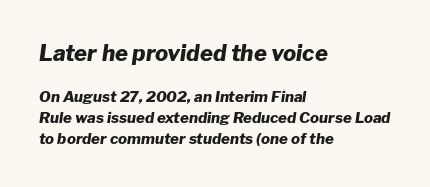
Does the leading feel generous? No, just average. Caption: standard tracking, unaltered. Every row of glyphs begins at an identical x-position on the left. Lines of text with bare space underneath. The face used here appears at its bigger size in the upper chunk. The letters are slanted; this is an italic face.
